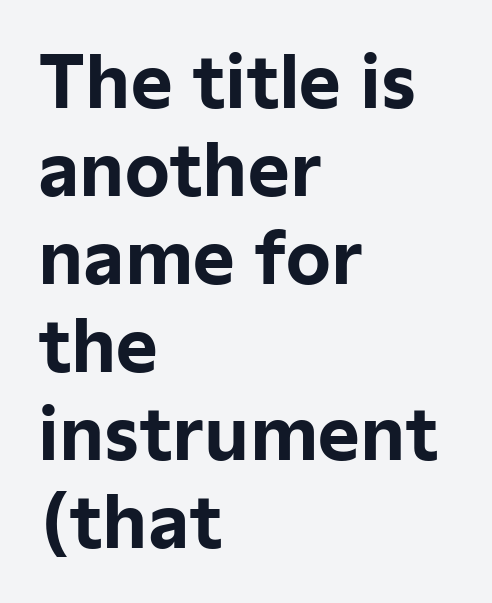
{"serif": "no", "italic": "no", "bold": "yes", "weight": "bold", "width": "normal", "stroke_contrast": "low", "x_height": "medium", "monospaced": "no", "underline": "no", "align": "left", "line_spacing_ratio": 1.24, "letter_spacing": "normal", "letter_spacing_em": 0.0, "glyph_px": 71}
